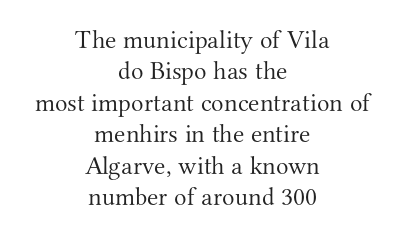
{"italic": "no", "bold": "no", "underline": "no", "align": "center", "line_spacing_ratio": 1.21, "letter_spacing": "normal", "letter_spacing_em": 0.0, "glyph_px": 26}
